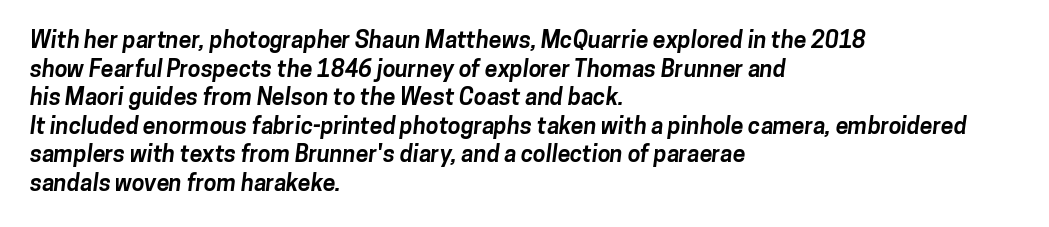
This rendering uses left alignment, leaving the right contour irregular. Nobody touched the tracking dial on this one. Strokes here are thick enough to call this a true bold. Unmarked baselines from the first word to the last.
